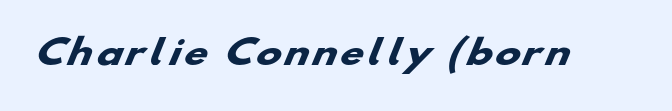
Plain, unruled lines of type. Here the designer chose a conventional face with non-uniform glyph widths. Classification — sans serif. Its strokes are broad and dark, the hallmark of bold type.
